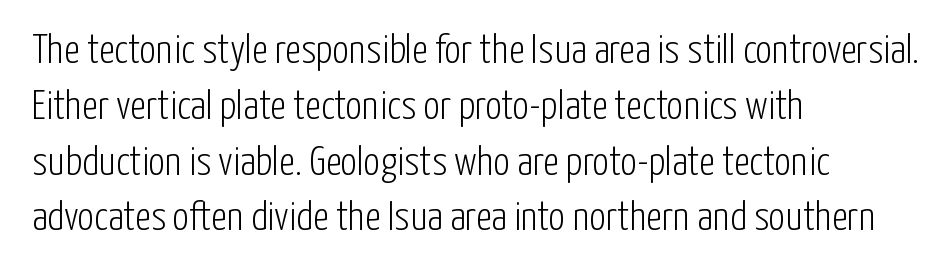
Check where the strokes stop: nothing finishes them off — pure sans. The paragraph has a hard left edge and a soft right edge. Is there much room between lines? A standard amount, neither cramped nor airy. Nobody drew a line under any word here.
